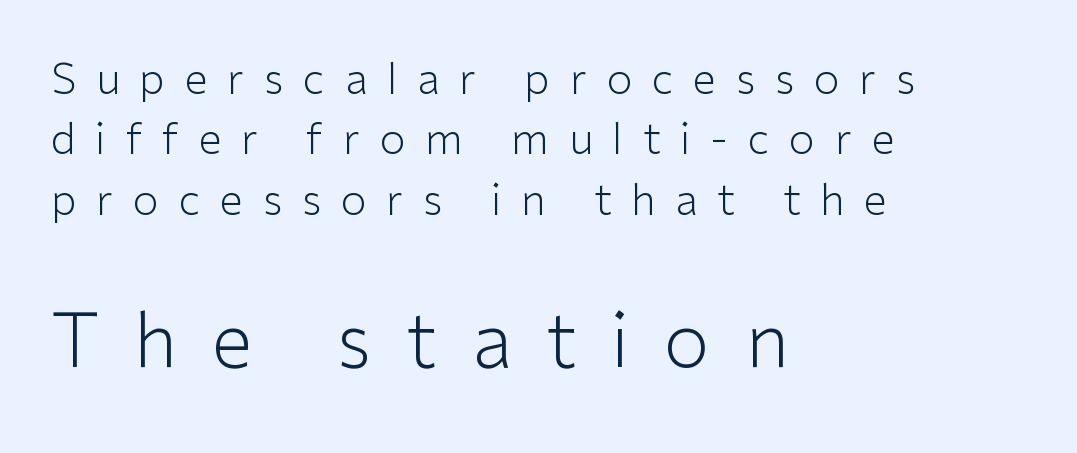
In CSS terms this would be text-align: left. The weight would be labelled regular, book, light, or lighter still. The gap between lines stays unmarked. The passage shown is typed in a proportional face where columns would drift. What stands out about the letter spacing? Its width — letters are far apart. Note: no serifs on the glyphs.
